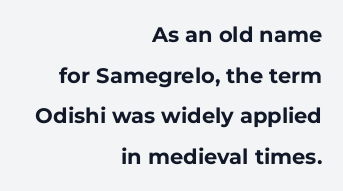
{"italic": "no", "bold": "yes", "underline": "no", "align": "right", "line_spacing": "loose", "line_spacing_ratio": 1.93, "letter_spacing": "normal", "letter_spacing_em": 0.0, "glyph_px": 21}
